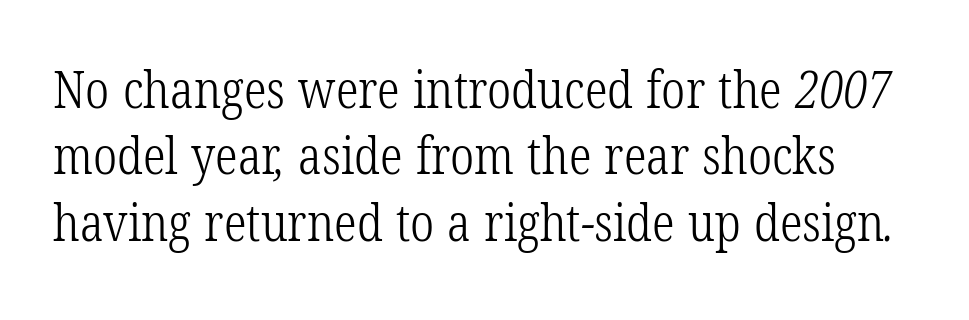
{"serif": "yes", "bold": "no", "weight": "light", "width": "condensed", "stroke_contrast": "low", "x_height": "medium", "monospaced": "no", "underline": "no", "line_spacing": "normal", "line_spacing_ratio": 1.3, "letter_spacing": "normal", "letter_spacing_em": 0.0, "glyph_px": 51}
